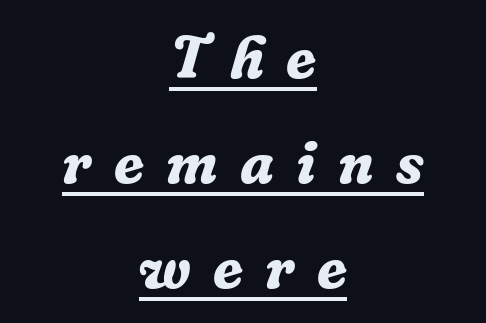
{"serif": "yes", "italic": "yes", "lean": "right", "slant_degrees": 16, "bold": "yes", "weight": "bold", "width": "normal", "stroke_contrast": "low", "x_height": "medium", "monospaced": "no", "underline": "yes", "align": "center", "line_spacing_ratio": 1.75, "letter_spacing": "wide", "letter_spacing_em": 0.37, "glyph_px": 60}
